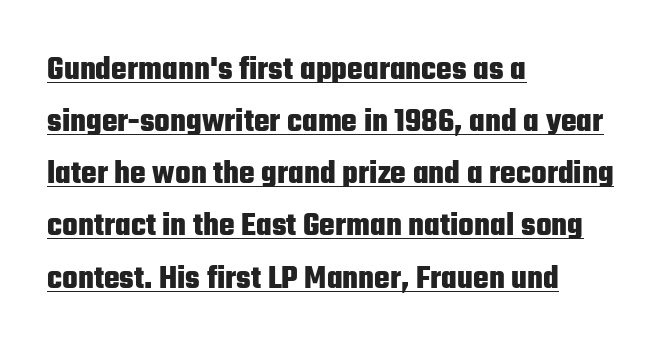
Q: Is the text bold? A: Yes.
Q: Is the text italic (slanted)? A: No, it is upright.
Q: Is the typeface a serif or a sans-serif typeface? A: Sans-serif.
Q: Is the text underlined? A: Yes.
Q: How is the paragraph aligned? A: Left-aligned.
Q: Is the spacing between letters normal or unusually wide? A: Normal.
Q: Is the spacing between lines tight, normal or loose? A: Normal.
Q: Width (condensed, normal, or wide)? A: Condensed.
Q: Stroke contrast? A: Low.
Q: x-height? A: Medium.
Q: Monospaced? A: No.
